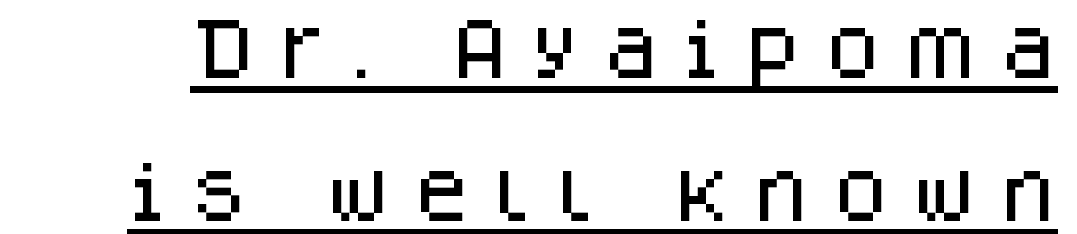
The sample's only ornament is a line tracing under the words. Italic? Not at all — the glyphs are vertical. Loose tracking; the words dissolve into strings of separated letters. Summary of vertical rhythm: relaxed, with wide interline spacing.
